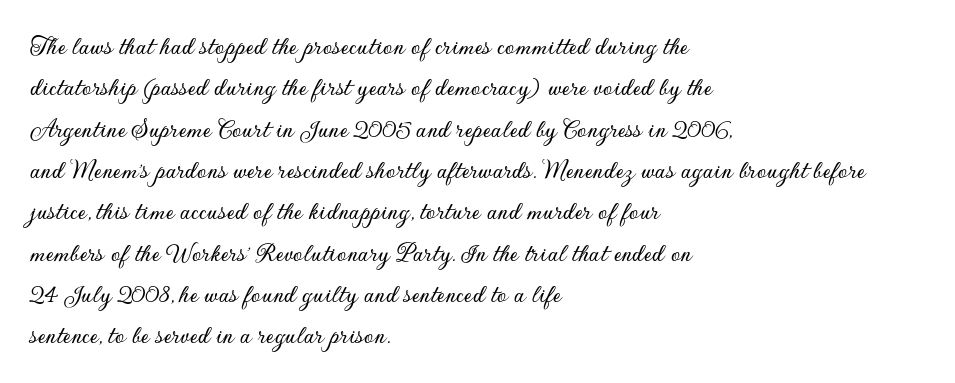
Successive baselines arrive at the customary interval. Short and long lines alike share a common starting point at left. Short note: letters normally spaced. Quick note: underline off.
